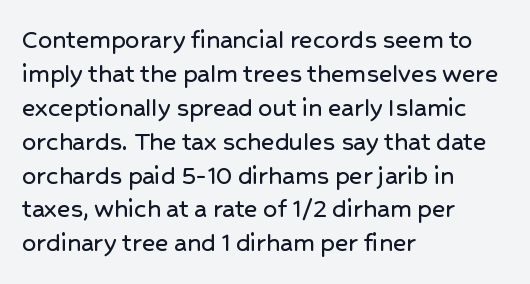
The paragraph has a hard left edge and a soft right edge. Unlike italic type, these characters show no tilt at all. The passage shown is typeset with a sans-serif family. These lines are rendered in a variable-pitch font. Only glyphs here, with clear space below each row. You could call the tracking neutral — neither tight nor loose.
